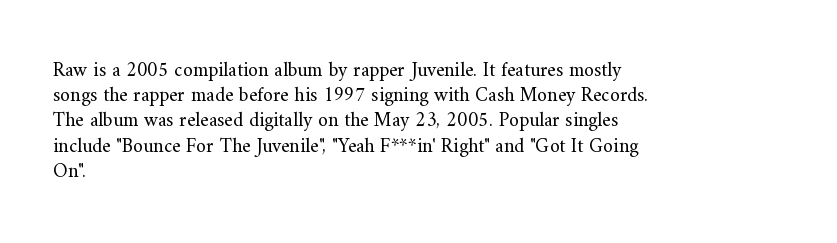
The image shows 20 px text type, upright; set left-aligned, normal line spacing (1.26x), normal letter spacing, not underlined.
